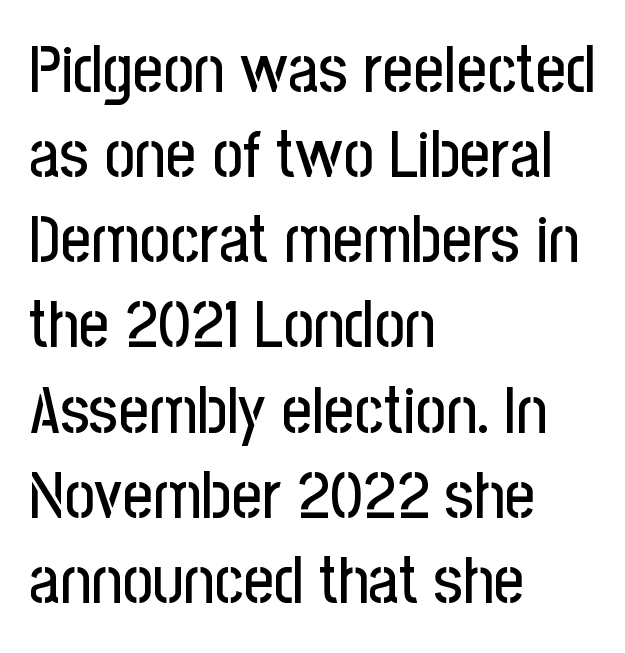
{"serif": "no", "italic": "no", "width": "condensed", "stroke_contrast": "low", "x_height": "medium", "monospaced": "no", "underline": "no", "align": "left", "line_spacing": "normal", "line_spacing_ratio": 1.29, "letter_spacing": "normal", "letter_spacing_em": 0.0, "glyph_px": 66}
